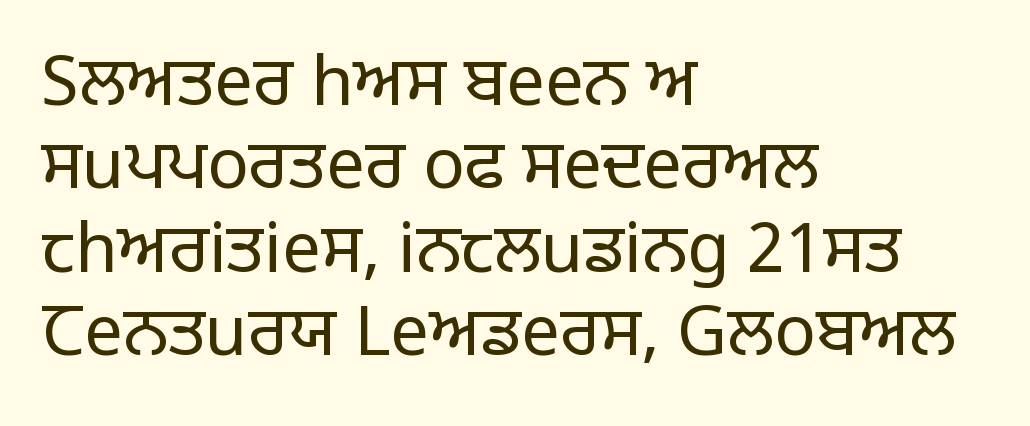
The image shows 69 px regular-weight sans-serif type, upright; set left-aligned, line spacing 1.21x, normal letter spacing, not underlined; low stroke contrast and a large x-height.
